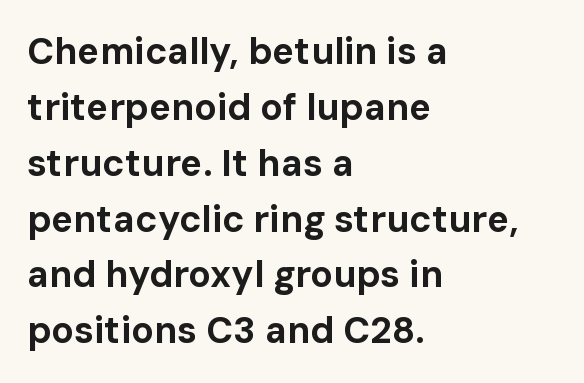
The image shows 37 px bold sans-serif type, upright; set left-aligned, normal line spacing (1.51x), normal letter spacing, not underlined; low stroke contrast and a medium x-height.
